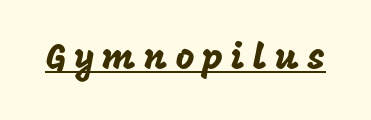
{"serif": "no", "width": "normal", "stroke_contrast": "low", "x_height": "large", "monospaced": "no", "underline": "yes", "letter_spacing": "wide", "letter_spacing_em": 0.22, "glyph_px": 36}
